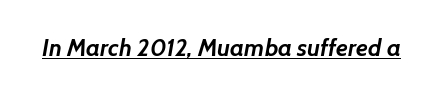
{"bold": "yes", "underline": "yes", "letter_spacing": "normal", "letter_spacing_em": 0.0, "glyph_px": 24}
